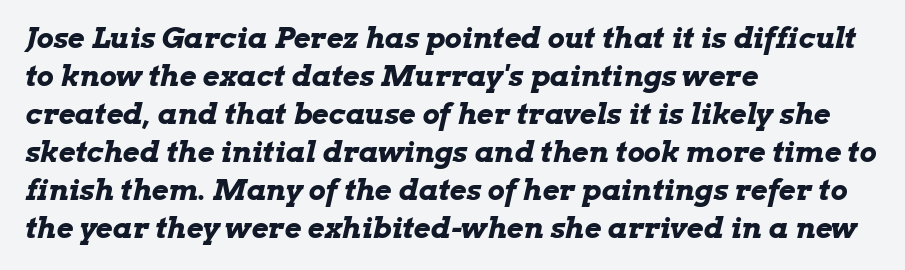
Each letter keeps its own natural width here, so spacing adapts to shape. Glance below the letters and you will spot only blank space. Typesetter's note: full bold, strokes at maximum text heaviness. If you measured baseline to baseline, you'd find a middling distance. Every row of glyphs begins at an identical x-position on the left.
